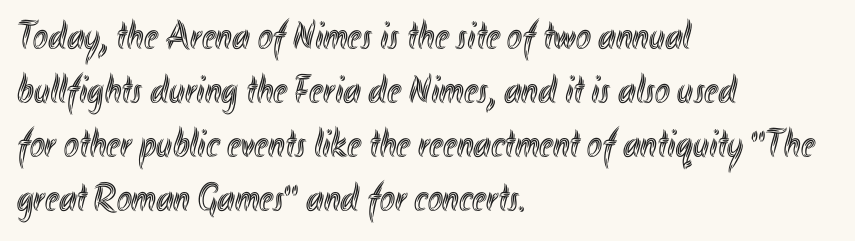
The image shows 40 px condensed type; set left-aligned, normal line spacing (1.35x), normal letter spacing, not underlined; a small x-height.
